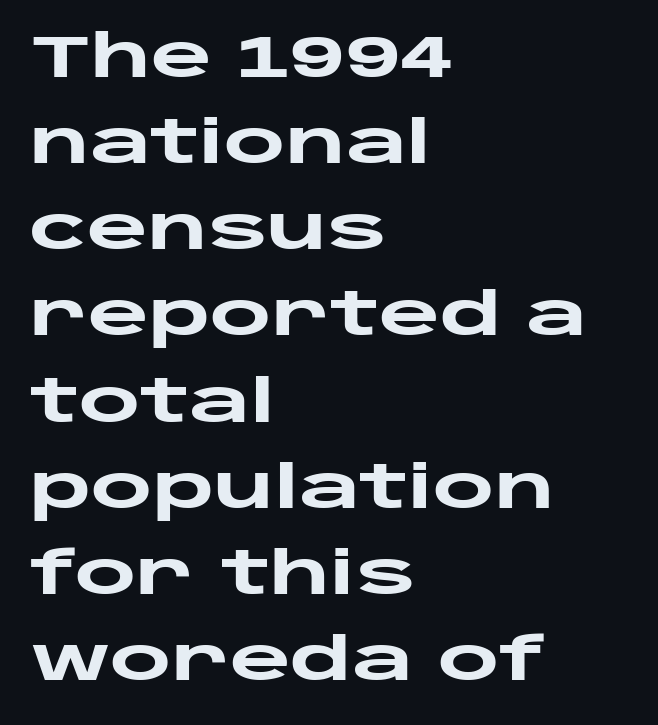
The image shows 59 px heavy, wide sans-serif type, upright; set left-aligned, normal line spacing (1.46x), normal letter spacing, not underlined; low stroke contrast and a large x-height.
